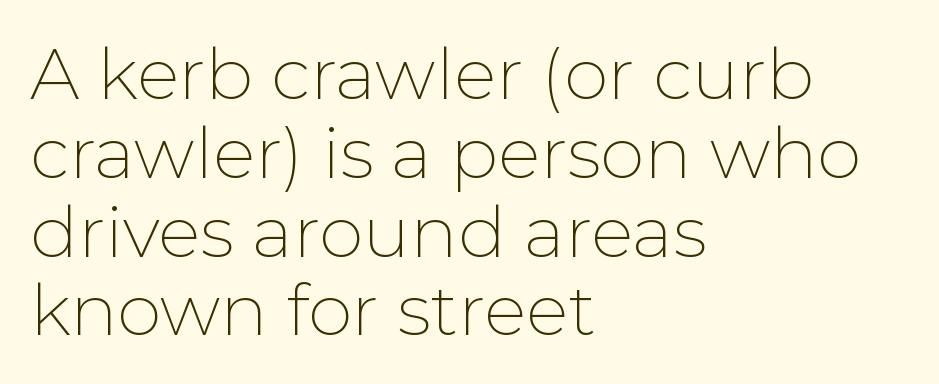
Q: Is the text bold? A: No.
Q: Is the text italic (slanted)? A: No, it is upright.
Q: Is the typeface a serif or a sans-serif typeface? A: Sans-serif.
Q: Is the text underlined? A: No.
Q: How is the paragraph aligned? A: Left-aligned.
Q: Is the spacing between letters normal or unusually wide? A: Normal.
Q: Is the spacing between lines tight, normal or loose? A: Tight.
Q: Width (condensed, normal, or wide)? A: Normal.
Q: Stroke contrast? A: Low.
Q: x-height? A: Medium.
Q: Monospaced? A: No.
